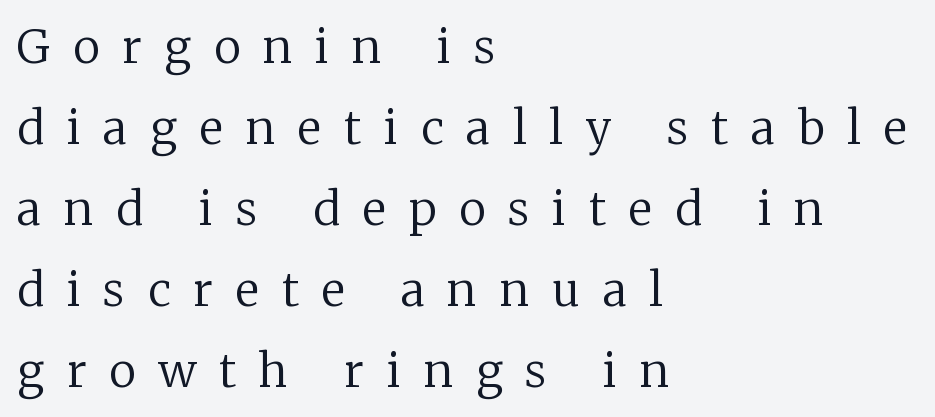
Q: Is the text bold? A: No.
Q: Is the text italic (slanted)? A: No, it is upright.
Q: Is the typeface a serif or a sans-serif typeface? A: Serif.
Q: Is the text underlined? A: No.
Q: How is the paragraph aligned? A: Left-aligned.
Q: Is the spacing between letters normal or unusually wide? A: Unusually wide.
Q: Width (condensed, normal, or wide)? A: Normal.
Q: Stroke contrast? A: Low.
Q: x-height? A: Medium.
Q: Monospaced? A: No.
